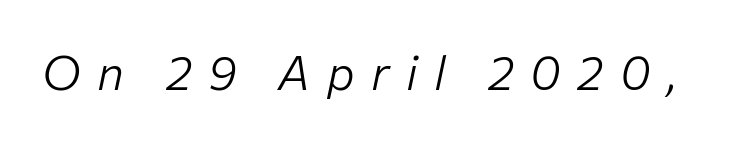
{"italic": "yes", "lean": "right", "slant_degrees": 12, "bold": "no", "weight": "light", "width": "normal", "stroke_contrast": "low", "x_height": "medium", "monospaced": "no", "underline": "no", "letter_spacing": "wide", "letter_spacing_em": 0.35, "glyph_px": 47}
